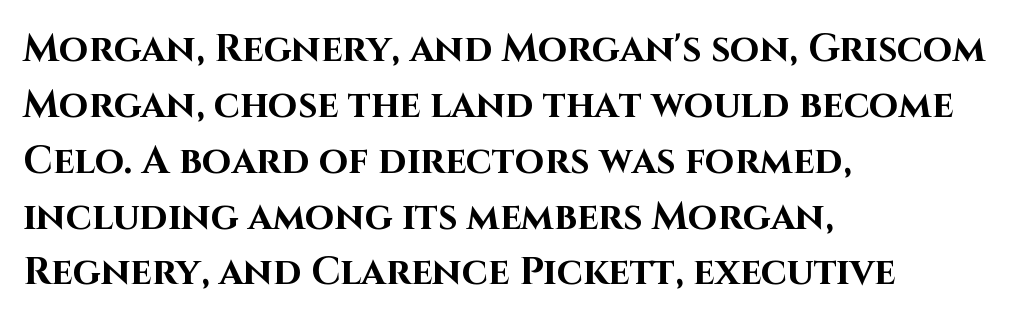
Q: Is the text bold? A: Yes.
Q: Is the text italic (slanted)? A: No, it is upright.
Q: Is the typeface a serif or a sans-serif typeface? A: Sans-serif.
Q: Is the text underlined? A: No.
Q: How is the paragraph aligned? A: Left-aligned.
Q: Is the spacing between letters normal or unusually wide? A: Normal.
Q: Is the spacing between lines tight, normal or loose? A: Normal.
Q: Width (condensed, normal, or wide)? A: Normal.
Q: Stroke contrast? A: High.
Q: x-height? A: Large.
Q: Monospaced? A: No.
